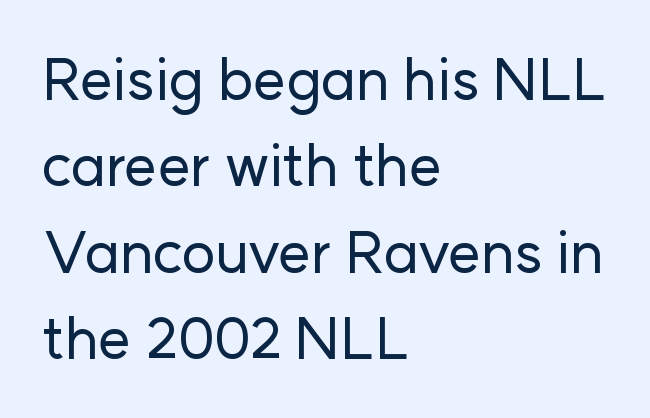
Q: Is the text italic (slanted)? A: No, it is upright.
Q: Is the typeface a serif or a sans-serif typeface? A: Sans-serif.
Q: Is the text underlined? A: No.
Q: How is the paragraph aligned? A: Left-aligned.
Q: Is the spacing between letters normal or unusually wide? A: Normal.
Q: Is the spacing between lines tight, normal or loose? A: Normal.
Q: Width (condensed, normal, or wide)? A: Normal.
Q: Stroke contrast? A: Low.
Q: x-height? A: Medium.
Q: Monospaced? A: No.
